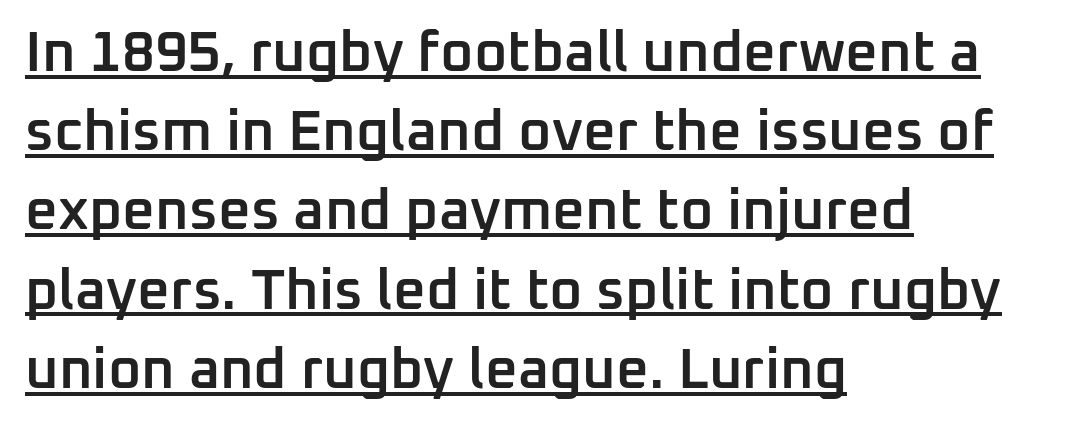
Q: Is the text bold? A: Semi-bold.
Q: Is the text italic (slanted)? A: No, it is upright.
Q: Is the typeface a serif or a sans-serif typeface? A: Sans-serif.
Q: Is the text underlined? A: Yes.
Q: How is the paragraph aligned? A: Left-aligned.
Q: Is the spacing between letters normal or unusually wide? A: Normal.
Q: Is the spacing between lines tight, normal or loose? A: Normal.
Q: Width (condensed, normal, or wide)? A: Normal.
Q: Stroke contrast? A: Low.
Q: x-height? A: Medium.
Q: Monospaced? A: No.
